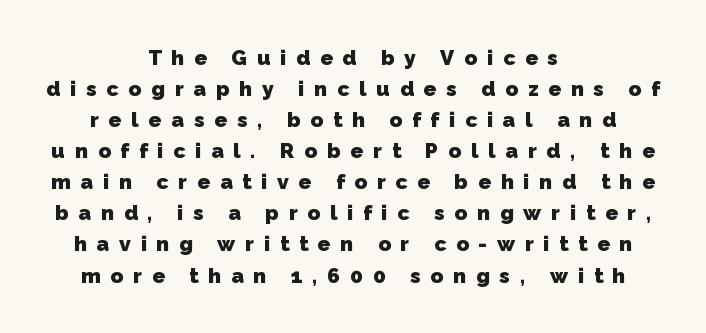
Q: Is the text bold? A: Yes.
Q: Is the text underlined? A: No.
Q: How is the paragraph aligned? A: Centered.
Q: Is the spacing between letters normal or unusually wide? A: Unusually wide.
Q: Is the spacing between lines tight, normal or loose? A: Normal.
